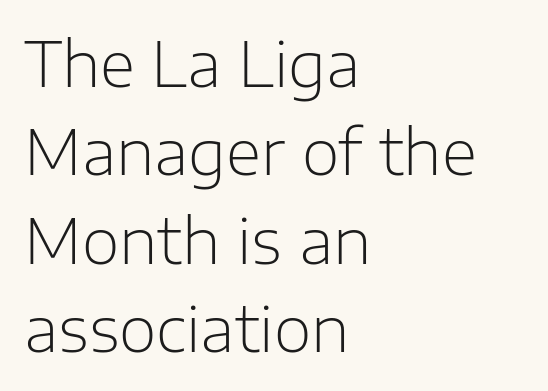
Q: Is the text bold? A: No.
Q: Is the text italic (slanted)? A: No, it is upright.
Q: Is the typeface a serif or a sans-serif typeface? A: Sans-serif.
Q: Is the text underlined? A: No.
Q: How is the paragraph aligned? A: Left-aligned.
Q: Is the spacing between letters normal or unusually wide? A: Normal.
Q: Is the spacing between lines tight, normal or loose? A: Normal.
Q: Width (condensed, normal, or wide)? A: Normal.
Q: Stroke contrast? A: Low.
Q: x-height? A: Medium.
Q: Monospaced? A: No.
